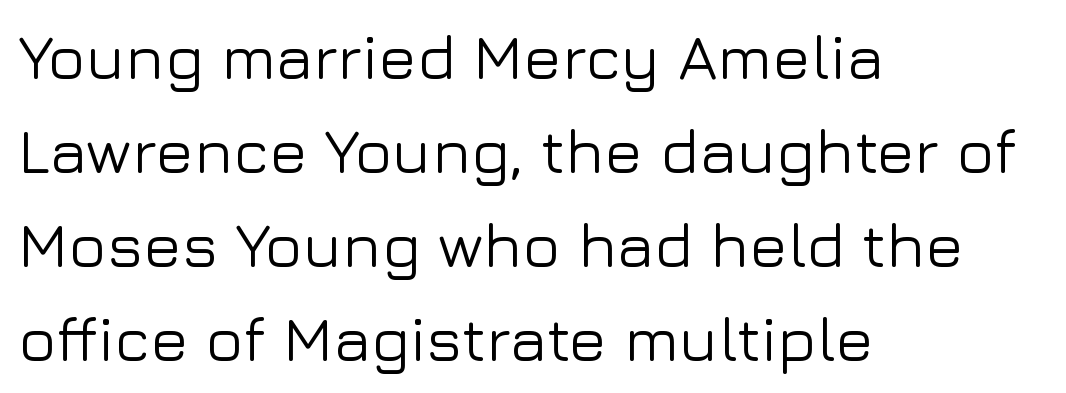
Horizontal alignment here is leftward, the default for most running prose. Examine the stroke ends and you'll find no serifs. Has an underline been added? It has not. The rendering uses natural spacing where letterforms have individual widths. Words appear dense and cohesive because spacing is normal. These lines sit exactly where default settings would place them.
